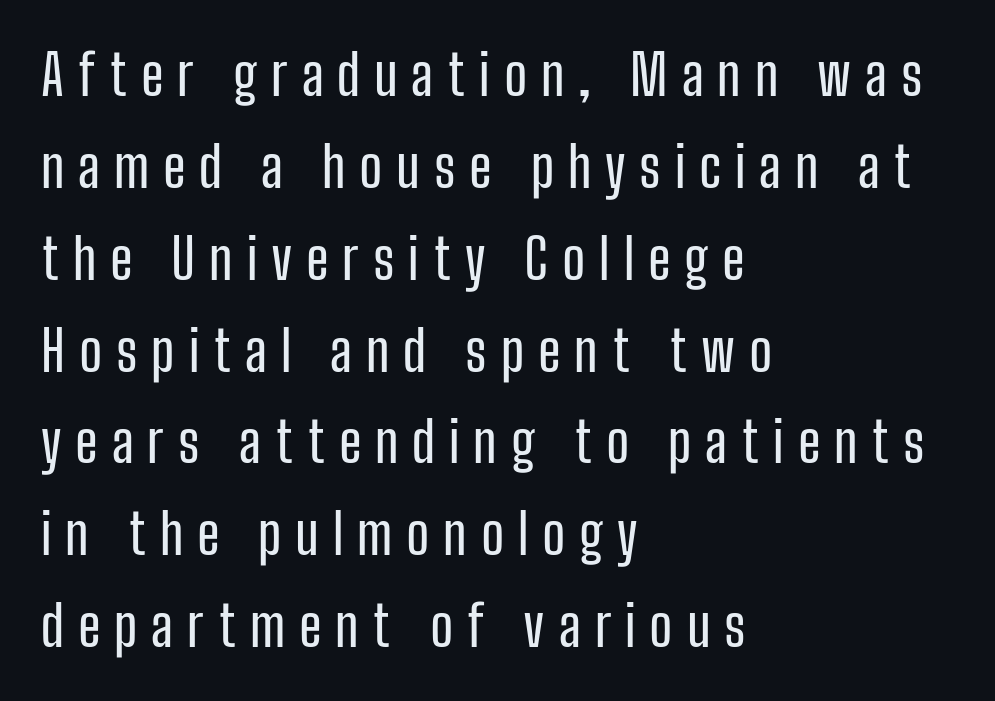
{"serif": "no", "italic": "no", "width": "condensed", "stroke_contrast": "low", "x_height": "medium", "monospaced": "no", "underline": "no", "align": "left", "line_spacing": "normal", "line_spacing_ratio": 1.67, "letter_spacing": "wide", "letter_spacing_em": 0.25, "glyph_px": 55}
